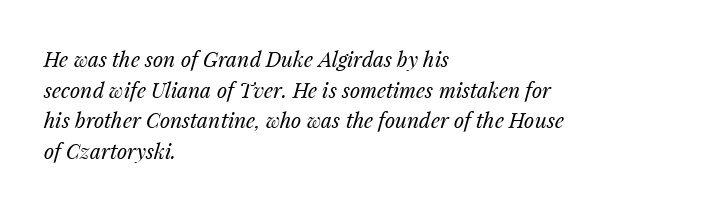
Q: Is the text bold? A: No.
Q: Is the text italic (slanted)? A: Yes, it leans right by about 14 degrees.
Q: Is the text underlined? A: No.
Q: How is the paragraph aligned? A: Left-aligned.
Q: Is the spacing between letters normal or unusually wide? A: Normal.
Q: Is the spacing between lines tight, normal or loose? A: Normal.
